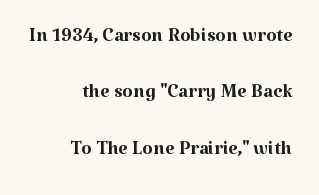
Designer's note — italics off, roman on. Weight: regular or lighter. What stands out about the letter spacing? Nothing — it is the standard amount. Underlining? Definitely not there. The lines in this sample share a right terminus and differ only in where they begin.
